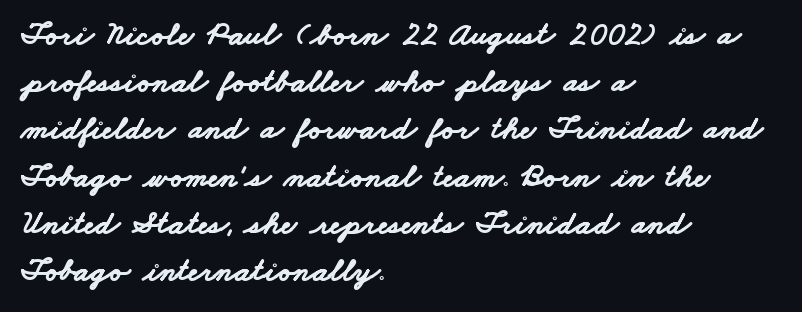
{"serif": "no", "bold": "yes", "weight": "bold", "width": "wide", "stroke_contrast": "low", "x_height": "small", "monospaced": "no", "underline": "no", "align": "left", "line_spacing": "normal", "line_spacing_ratio": 1.43, "letter_spacing": "normal", "letter_spacing_em": 0.0, "glyph_px": 33}
